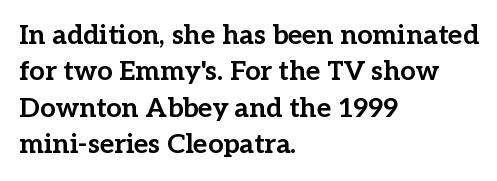
{"italic": "no", "bold": "yes", "underline": "no", "align": "left", "line_spacing": "normal", "line_spacing_ratio": 1.35, "letter_spacing": "normal", "letter_spacing_em": 0.0, "glyph_px": 27}
